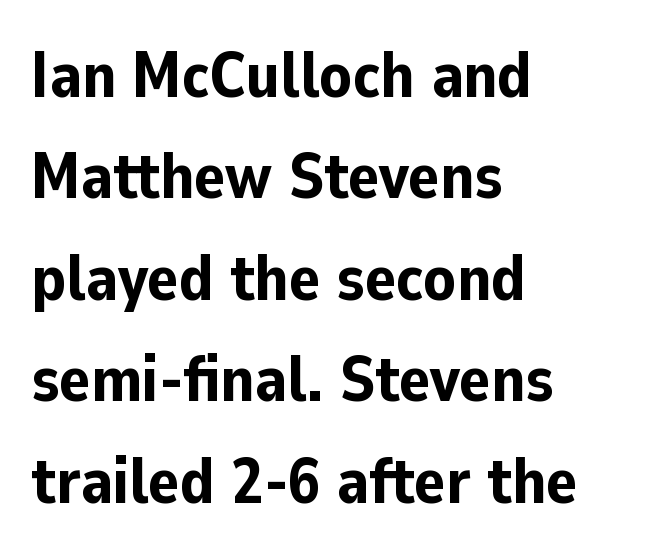
Q: Is the text bold? A: Yes.
Q: Is the text italic (slanted)? A: No, it is upright.
Q: Is the typeface a serif or a sans-serif typeface? A: Sans-serif.
Q: Is the text underlined? A: No.
Q: How is the paragraph aligned? A: Left-aligned.
Q: Is the spacing between letters normal or unusually wide? A: Normal.
Q: Is the spacing between lines tight, normal or loose? A: Normal.
Q: Width (condensed, normal, or wide)? A: Normal.
Q: Stroke contrast? A: Low.
Q: x-height? A: Medium.
Q: Monospaced? A: No.
